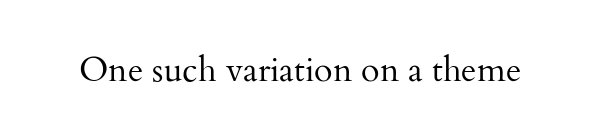
Letters rest on an invisible, unmarked baseline. Are there feet on the stems? There are — it's a serif. You could call the tracking neutral — neither tight nor loose. Ordinary non-slanted type is in use. This sample has the flowing, uneven cadence of proportional lettering.
